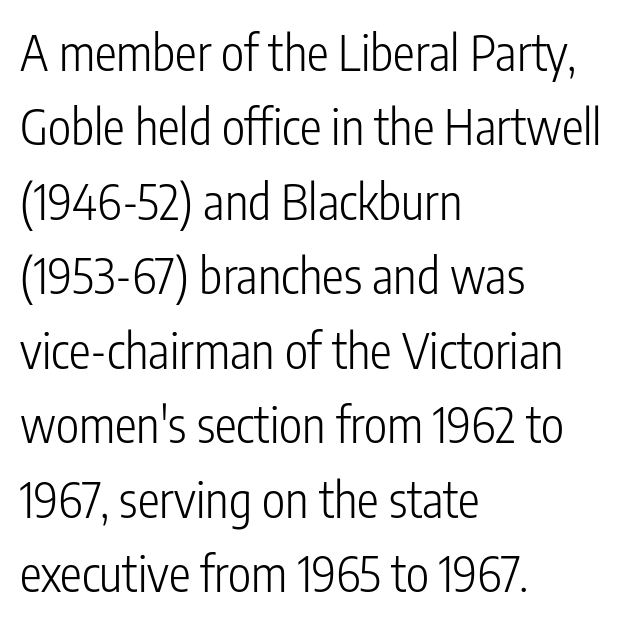
Q: Is the text bold? A: No.
Q: Is the text italic (slanted)? A: No, it is upright.
Q: Is the typeface a serif or a sans-serif typeface? A: Sans-serif.
Q: Is the text underlined? A: No.
Q: How is the paragraph aligned? A: Left-aligned.
Q: Is the spacing between letters normal or unusually wide? A: Normal.
Q: Is the spacing between lines tight, normal or loose? A: Normal.
Q: Width (condensed, normal, or wide)? A: Condensed.
Q: Stroke contrast? A: Low.
Q: x-height? A: Medium.
Q: Monospaced? A: No.
